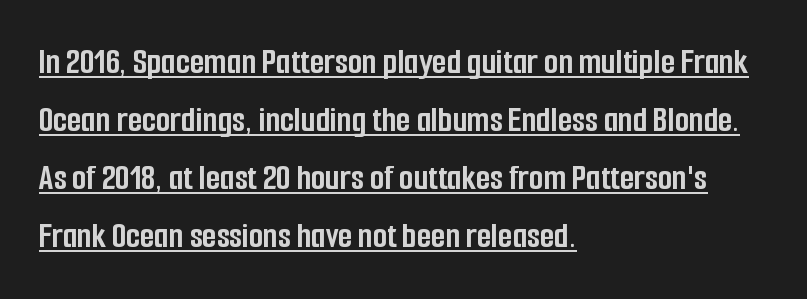
In terms of weight, the rendering is a true, heavy bold. Underline: present. Spacing verdict: proportional, widths tailored to each character. Casual observation: everything's shoved over to the left. What's the leading like? Ordinary, nothing unusual. This sample uses an upright cut, with every glyph sitting square on the baseline.
